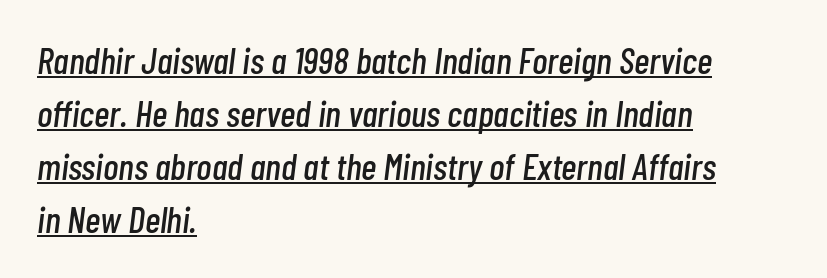
{"italic": "yes", "lean": "right", "slant_degrees": 7, "width": "condensed", "stroke_contrast": "low", "x_height": "medium", "monospaced": "no", "underline": "yes", "align": "left", "line_spacing": "normal", "line_spacing_ratio": 1.43, "letter_spacing": "normal", "letter_spacing_em": 0.0, "glyph_px": 37}
